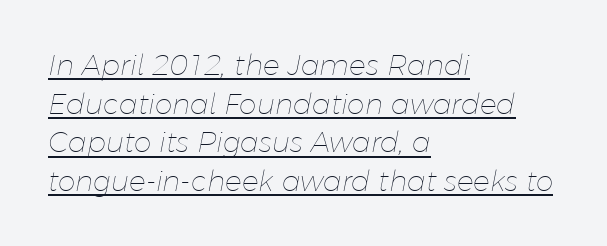
Q: Is the text bold? A: No.
Q: Is the text italic (slanted)? A: Yes, it leans right by about 11 degrees.
Q: Is the text underlined? A: Yes.
Q: How is the paragraph aligned? A: Left-aligned.
Q: Is the spacing between letters normal or unusually wide? A: Normal.
Q: Is the spacing between lines tight, normal or loose? A: Normal.
Q: Width (condensed, normal, or wide)? A: Normal.
Q: Stroke contrast? A: Low.
Q: x-height? A: Medium.
Q: Monospaced? A: No.
